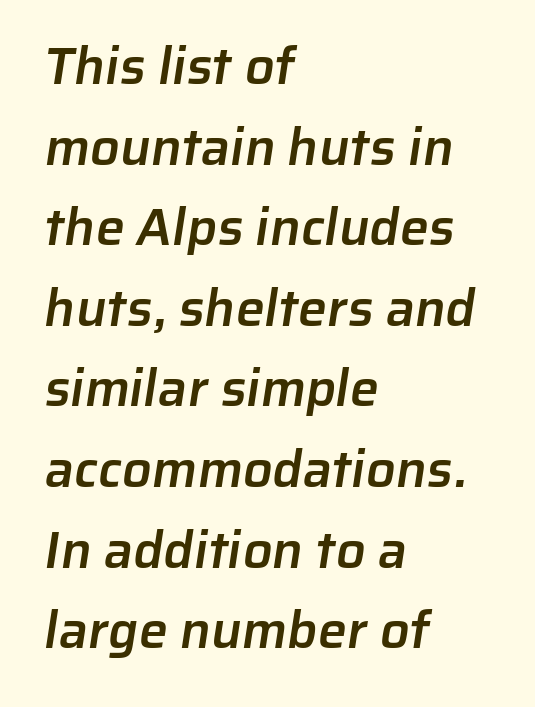
{"serif": "no", "bold": "semi", "weight": "semibold", "width": "normal", "stroke_contrast": "low", "x_height": "medium", "monospaced": "no", "underline": "no", "align": "left", "line_spacing": "normal", "line_spacing_ratio": 1.55, "letter_spacing": "normal", "letter_spacing_em": 0.0, "glyph_px": 52}
